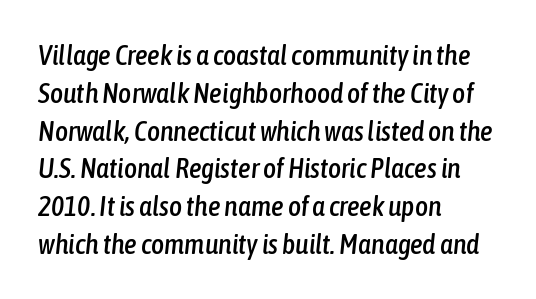
The image shows 28 px condensed type, italic (leaning right); set left-aligned, normal line spacing (1.35x), normal letter spacing, not underlined; low stroke contrast and a medium x-height.
